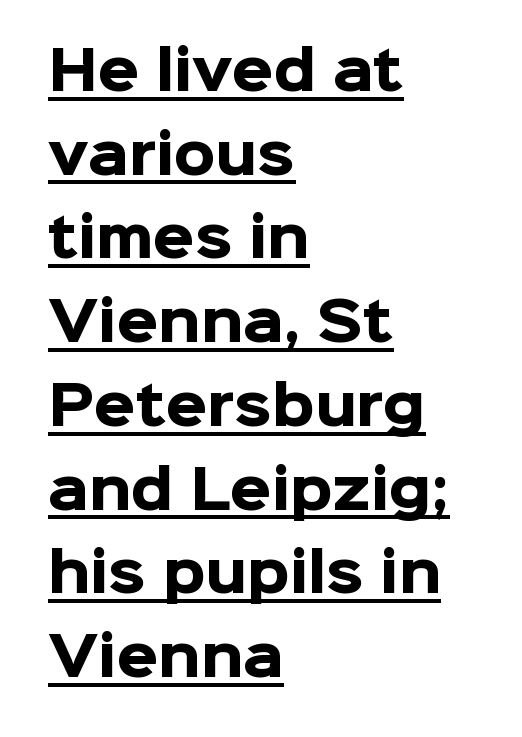
The rendered words wear a rule along their underside. Spacing verdict: proportional, widths tailored to each character. This is the regular roman posture of the typeface. Nothing sits at the stroke ends, so this counts as sans-serif.
